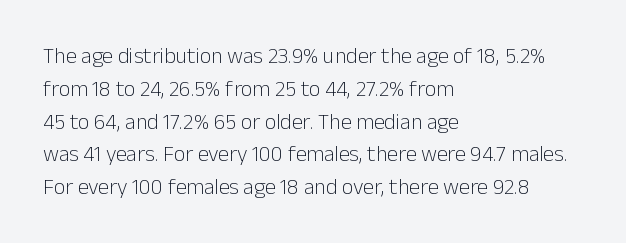
The image shows 22 px text type, upright; set left-aligned, normal line spacing (1.49x), normal letter spacing, not underlined.
